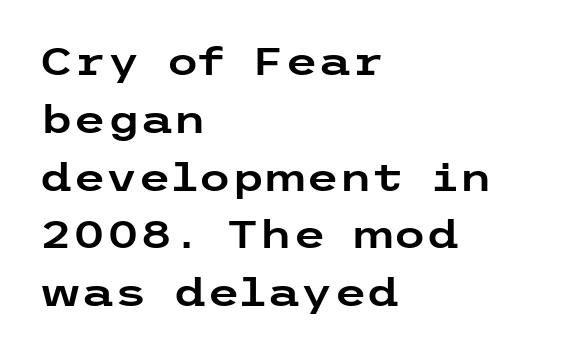
Q: Is the text italic (slanted)? A: No, it is upright.
Q: Is the typeface a serif or a sans-serif typeface? A: Sans-serif.
Q: Is the text underlined? A: No.
Q: How is the paragraph aligned? A: Left-aligned.
Q: Is the spacing between letters normal or unusually wide? A: Normal.
Q: Is the spacing between lines tight, normal or loose? A: Normal.
Q: Width (condensed, normal, or wide)? A: Wide.
Q: Stroke contrast? A: Low.
Q: x-height? A: Medium.
